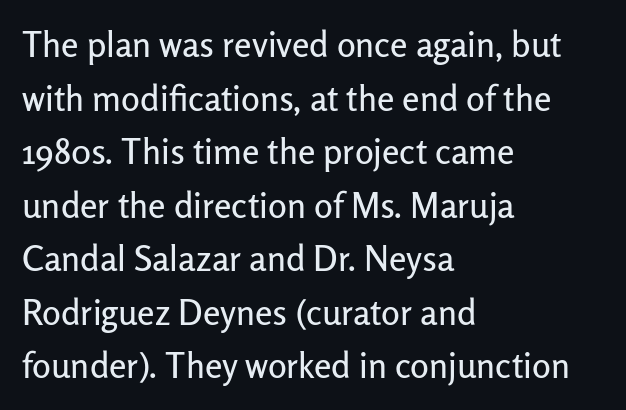
{"serif": "no", "italic": "no", "width": "normal", "stroke_contrast": "low", "x_height": "medium", "monospaced": "no", "underline": "no", "align": "left", "line_spacing": "normal", "line_spacing_ratio": 1.53, "letter_spacing": "normal", "letter_spacing_em": 0.0, "glyph_px": 35}
